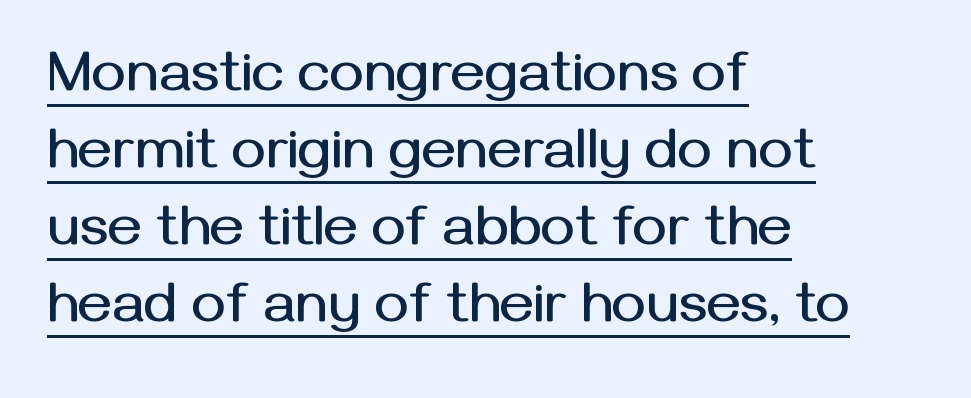
Q: Is the text italic (slanted)? A: No, it is upright.
Q: Is the typeface a serif or a sans-serif typeface? A: Sans-serif.
Q: Is the text underlined? A: Yes.
Q: How is the paragraph aligned? A: Left-aligned.
Q: Is the spacing between letters normal or unusually wide? A: Normal.
Q: Is the spacing between lines tight, normal or loose? A: Normal.
Q: Width (condensed, normal, or wide)? A: Normal.
Q: Stroke contrast? A: Medium.
Q: x-height? A: Medium.
Q: Monospaced? A: No.
